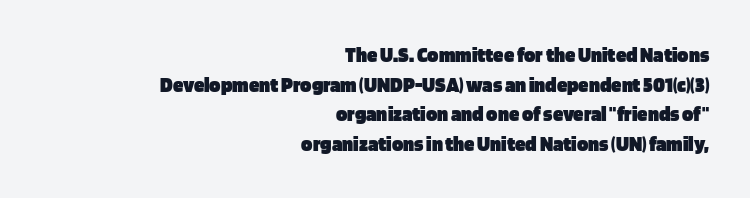
All the whitespace from short lines collects on the left. The strokes are fattened all the way to bold. The rendering uses a moderate line-height, typical for paragraphs. Ordinary non-slanted type is in use.
